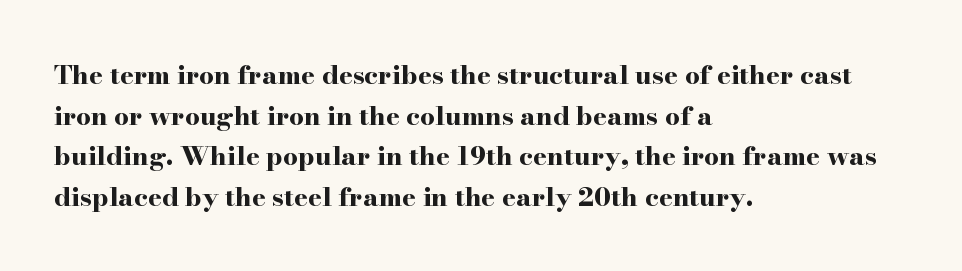
Q: Is the text bold? A: Yes.
Q: Is the text italic (slanted)? A: No, it is upright.
Q: Is the text underlined? A: No.
Q: How is the paragraph aligned? A: Left-aligned.
Q: Is the spacing between letters normal or unusually wide? A: Normal.
Q: Is the spacing between lines tight, normal or loose? A: Normal.
